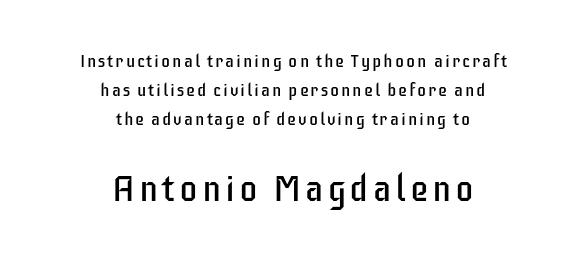
Alignment: centered. A quiet, ordinary-to-light weight characterises the typeface. Designer's note — italics off, roman on. Is this a fixed-width face? No — the glyphs have proportional, varying widths. Between these two stacked blocks, the lower one wins on size.
